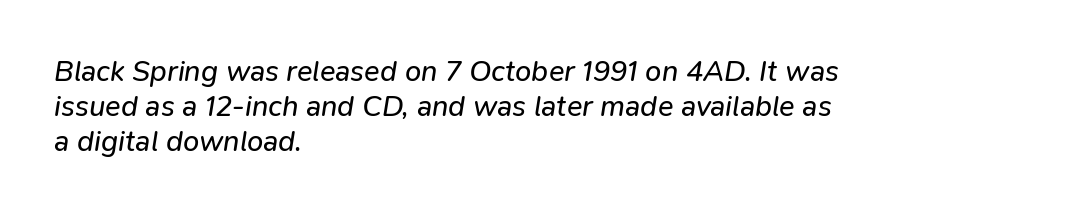
These lines are set flush left with a ragged right edge. Tracking here is standard; glyphs follow each other at the usual distance. Slanted lettering throughout. The face looks like a standard text weight, possibly lighter.
